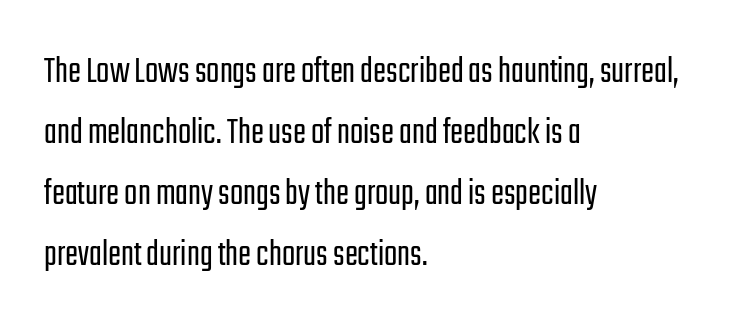
The image shows 39 px light, condensed sans-serif type, upright; set left-aligned, normal line spacing (1.56x), normal letter spacing, not underlined; low stroke contrast and a medium x-height.
